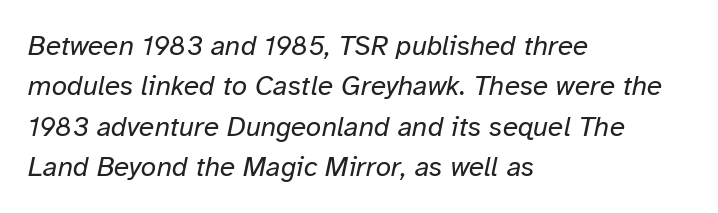
Look at the tracking — it's just the regular setting, nothing added. Looks like regular typesetting: each glyph gets only the width it needs. There's an unmistakable incline to the writing here. Descender tails drop into unmarked territory. Alignment: flush left.
